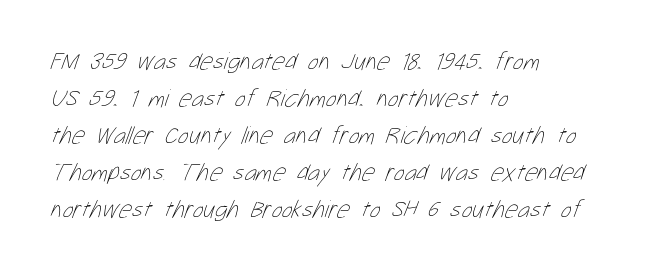
{"bold": "no", "underline": "no", "align": "left", "line_spacing": "normal", "line_spacing_ratio": 1.48, "letter_spacing": "normal", "letter_spacing_em": 0.0, "glyph_px": 25}
